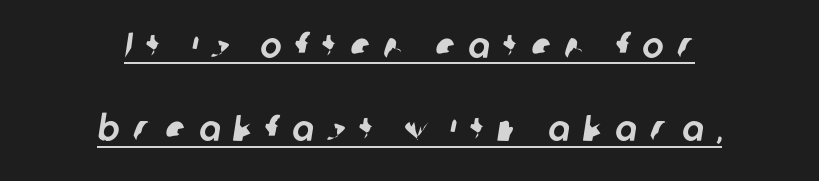
The image shows 36 px sans-serif type; set centered, loose line spacing (2.31x), unusually wide letter spacing (+0.38 em), underlined; low stroke contrast and a medium x-height.
